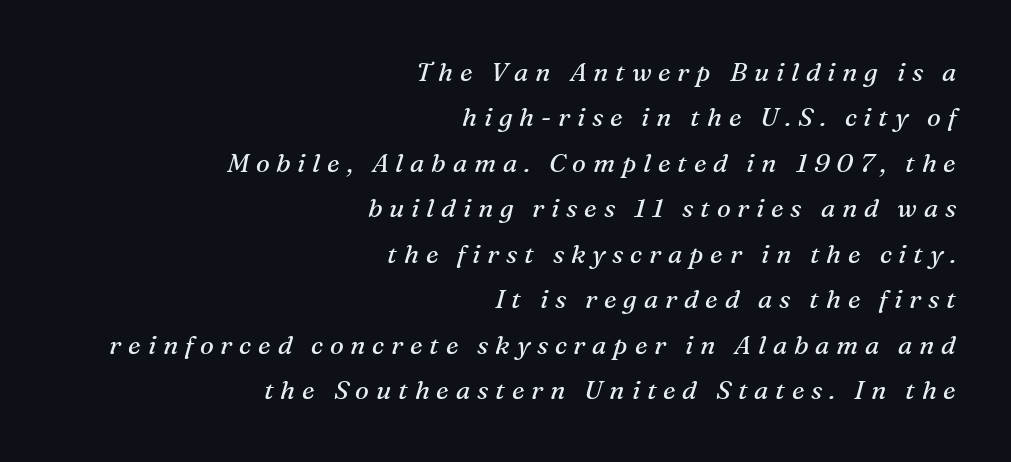
The image shows 26 px text type, italic (leaning right); set right-aligned, line spacing 1.75x, unusually wide letter spacing (+0.26 em), not underlined.
